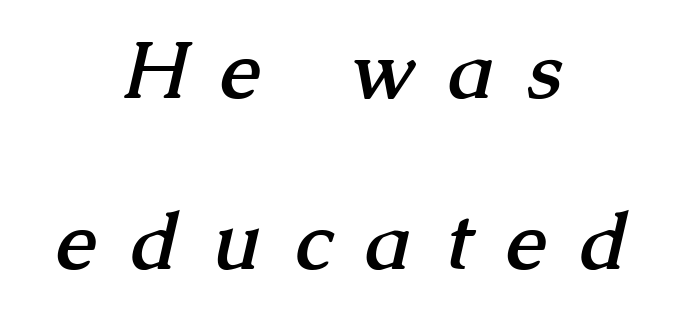
The image shows 79 px semibold serif type; set centered, loose line spacing (2.17x), unusually wide letter spacing (+0.44 em), not underlined; medium stroke contrast and a medium x-height.
